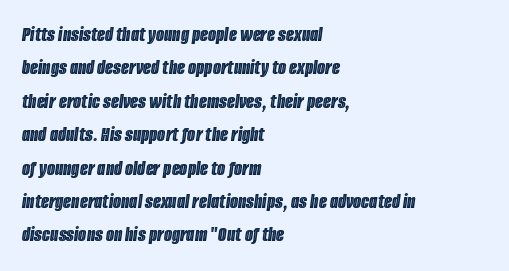
The gap between lines stays unmarked. Which margin do the lines hug? The left one — the right edge is uneven. Leading matches the norm, producing a regular column. Looking at the ascenders, they clearly lean.
